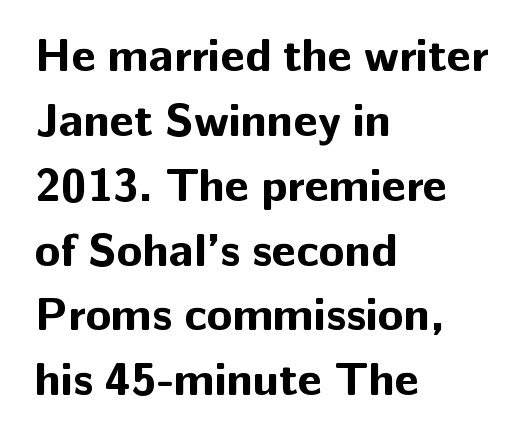
The image shows 47 px bold sans-serif type, upright; set left-aligned, normal line spacing (1.38x), normal letter spacing, not underlined; low stroke contrast and a medium x-height.
